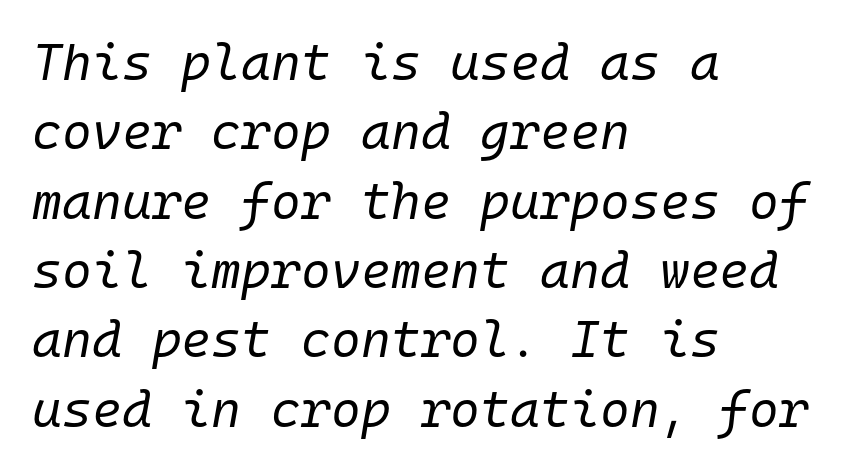
Q: Is the text bold? A: No.
Q: Is the text italic (slanted)? A: Yes, it leans right by about 10 degrees.
Q: Is the text underlined? A: No.
Q: How is the paragraph aligned? A: Left-aligned.
Q: Is the spacing between letters normal or unusually wide? A: Normal.
Q: Is the spacing between lines tight, normal or loose? A: Normal.
Q: Width (condensed, normal, or wide)? A: Normal.
Q: Stroke contrast? A: Low.
Q: x-height? A: Medium.
Q: Monospaced? A: Yes.
